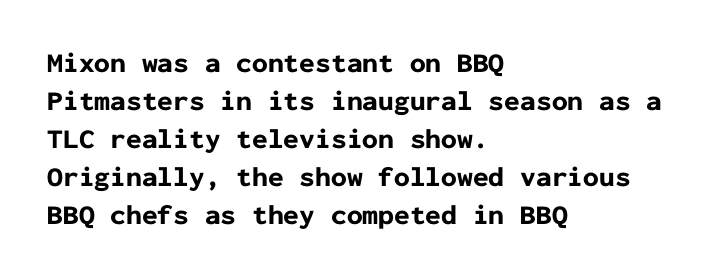
The font family rendered here belongs to the sans-serif group. If you drew a line through each stem, it would be perfectly vertical. Successive baselines arrive at the customary interval. Has an underline been added? It has not.
